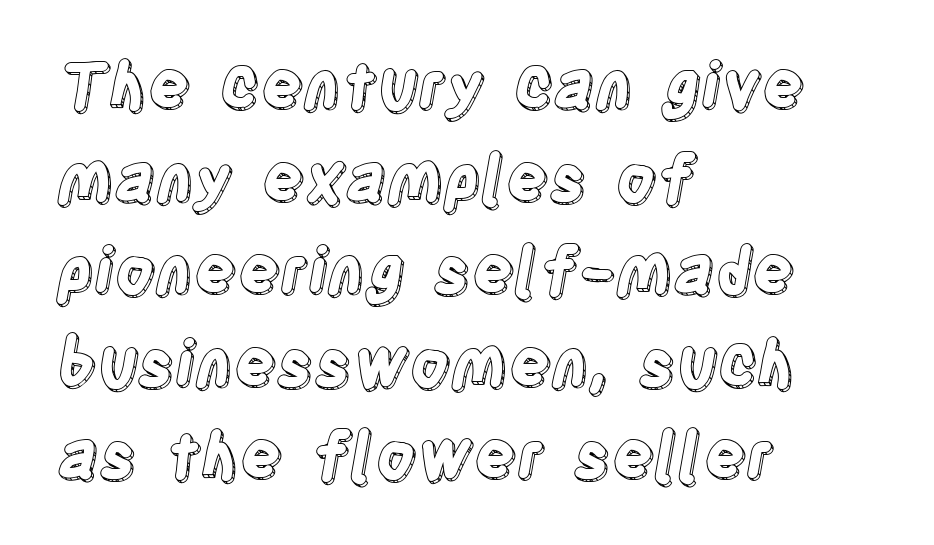
The image shows 63 px condensed type; set left-aligned, normal line spacing (1.47x), normal letter spacing, not underlined; a large x-height.
